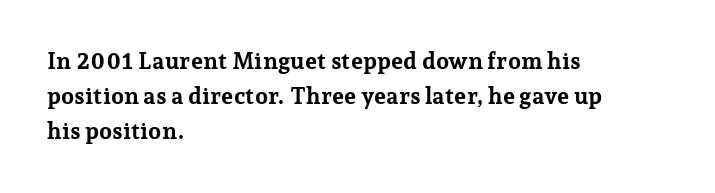
Q: Is the text bold? A: Yes.
Q: Is the text italic (slanted)? A: No, it is upright.
Q: Is the text underlined? A: No.
Q: How is the paragraph aligned? A: Left-aligned.
Q: Is the spacing between letters normal or unusually wide? A: Normal.
Q: Is the spacing between lines tight, normal or loose? A: Normal.
